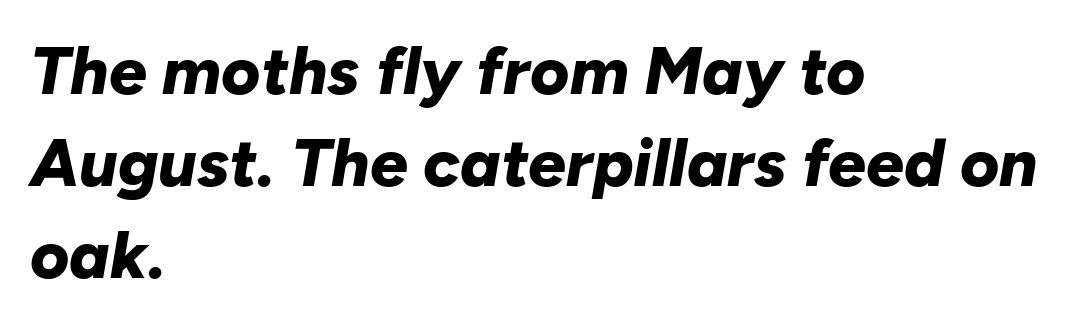
Evenly set lines give the paragraph a standard silhouette. The glyphs look as if they've been sheared to an angle. Note the varied advance widths — an 'i' is clearly narrower than an 'm'. You could call the tracking neutral — neither tight nor loose.
